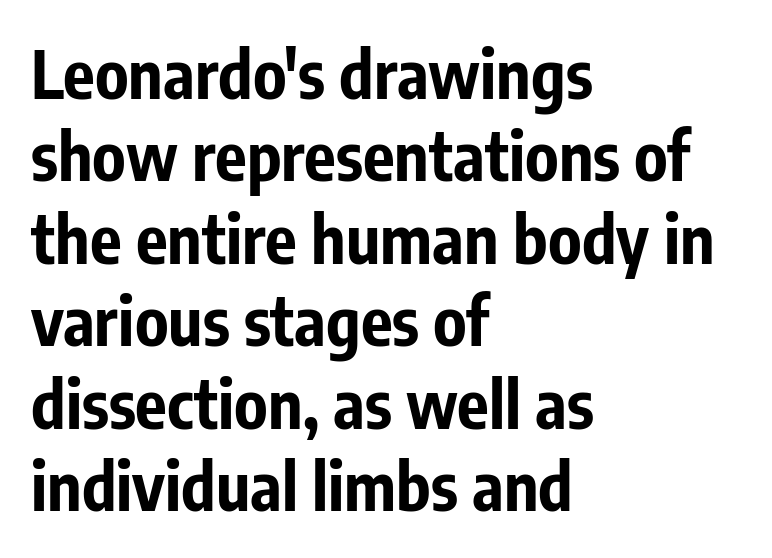
The image shows 66 px bold, condensed sans-serif type, upright; set left-aligned, normal line spacing (1.25x), normal letter spacing, not underlined; low stroke contrast and a medium x-height.
